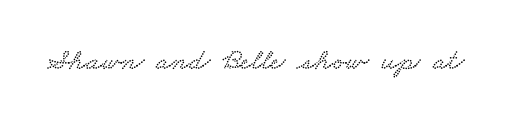
The image shows 30 px wide serif type; set normal letter spacing, not underlined; low stroke contrast and a small x-height.
